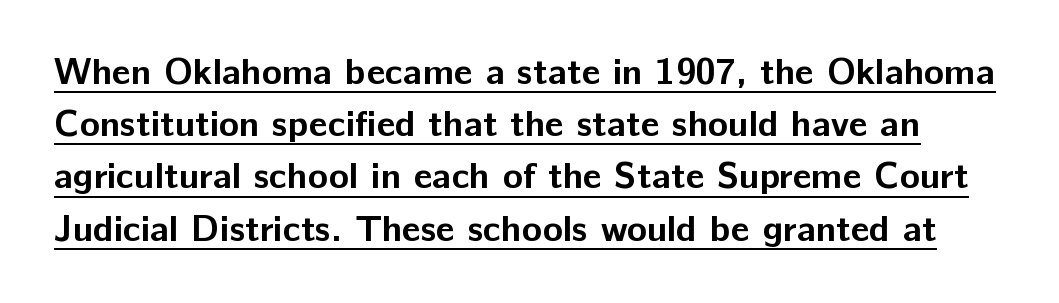
The image shows 37 px bold sans-serif type, upright; set normal line spacing (1.41x), normal letter spacing, underlined; low stroke contrast and a medium x-height.
